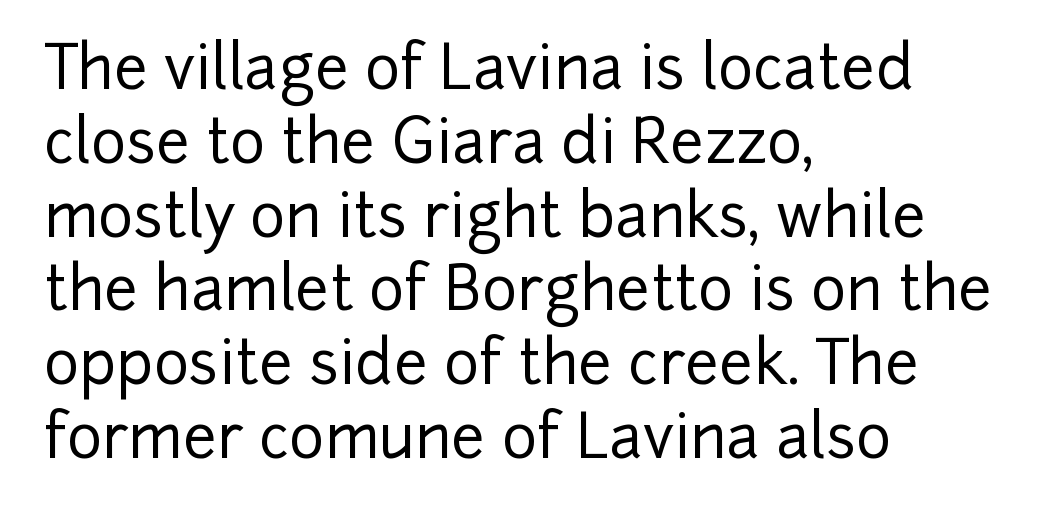
Bare-footed words on every line. Short note: letters normally spaced. The passage shown is typed in a proportional face where columns would drift. One-word summary of the alignment: left.
